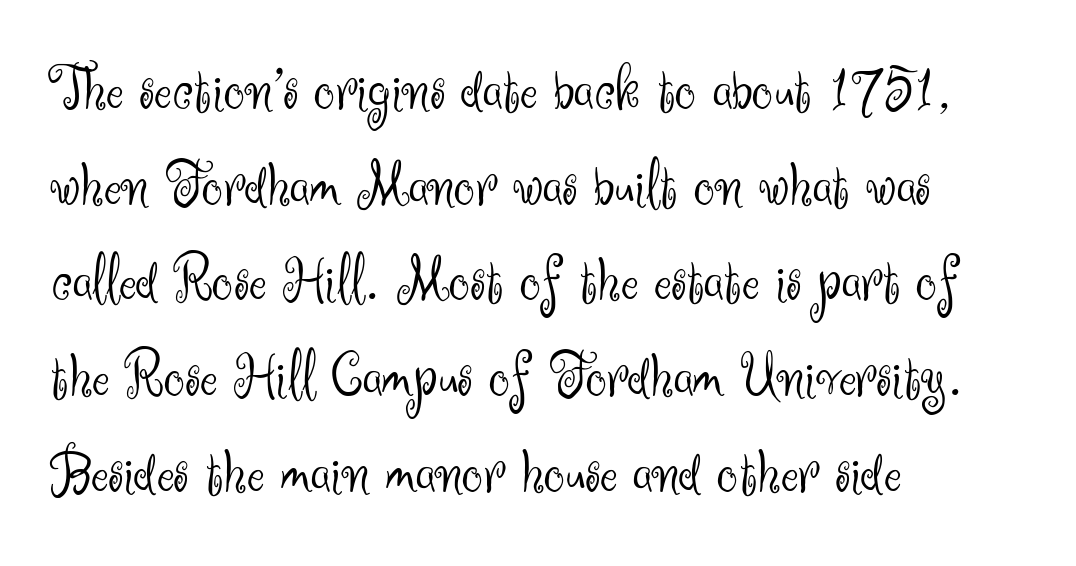
The image shows 66 px light sans-serif type, upright; set left-aligned, normal line spacing (1.45x), normal letter spacing, not underlined; medium stroke contrast and a small x-height.
